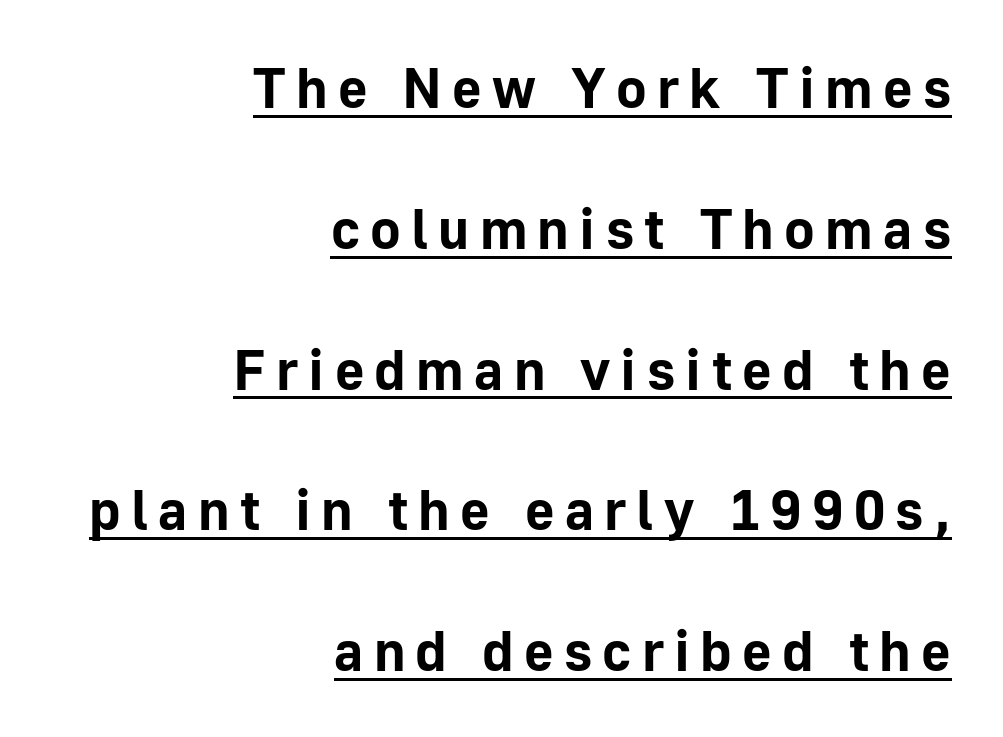
Q: Is the text bold? A: Yes.
Q: Is the text italic (slanted)? A: No, it is upright.
Q: Is the typeface a serif or a sans-serif typeface? A: Sans-serif.
Q: Is the text underlined? A: Yes.
Q: How is the paragraph aligned? A: Right-aligned.
Q: Is the spacing between lines tight, normal or loose? A: Loose.
Q: Width (condensed, normal, or wide)? A: Normal.
Q: Stroke contrast? A: Low.
Q: x-height? A: Medium.
Q: Monospaced? A: No.
